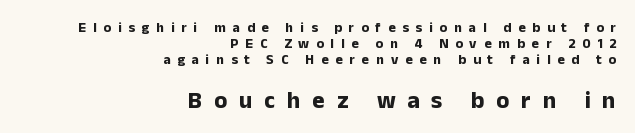
The image shows 24 px bold type, upright; set right-aligned, tight line spacing (1.14x), unusually wide letter spacing (+0.49 em), not underlined; the second (bottom) block is 1.71x larger.
